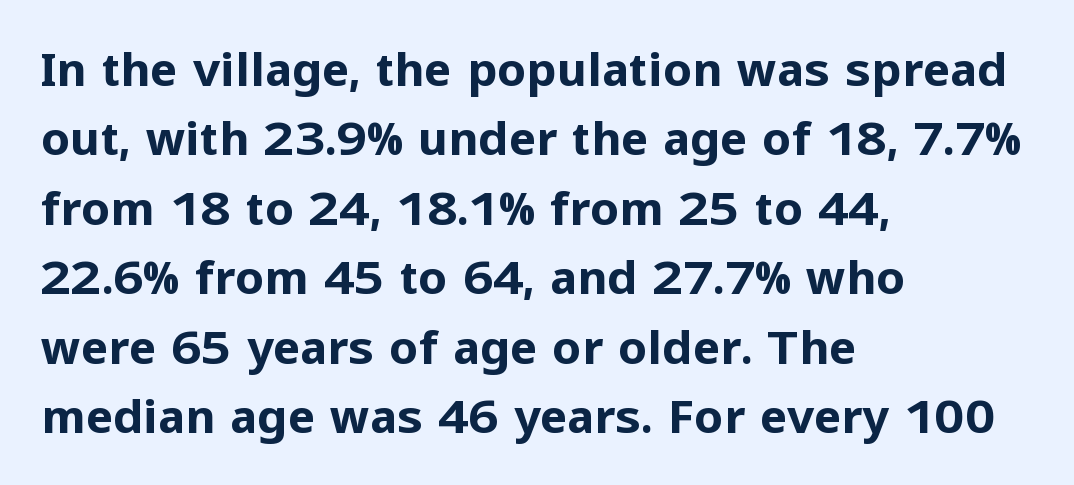
Q: Is the text bold? A: Yes.
Q: Is the text italic (slanted)? A: No, it is upright.
Q: Is the typeface a serif or a sans-serif typeface? A: Sans-serif.
Q: Is the text underlined? A: No.
Q: How is the paragraph aligned? A: Left-aligned.
Q: Is the spacing between letters normal or unusually wide? A: Normal.
Q: Is the spacing between lines tight, normal or loose? A: Normal.
Q: Width (condensed, normal, or wide)? A: Normal.
Q: Stroke contrast? A: Low.
Q: x-height? A: Medium.
Q: Monospaced? A: No.
